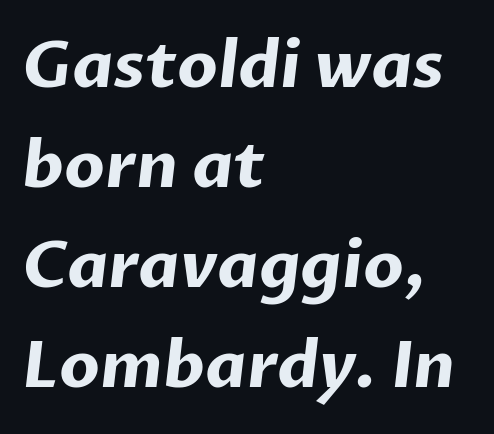
Q: Is the text bold? A: Yes.
Q: Is the typeface a serif or a sans-serif typeface? A: Sans-serif.
Q: Is the text underlined? A: No.
Q: How is the paragraph aligned? A: Left-aligned.
Q: Is the spacing between letters normal or unusually wide? A: Normal.
Q: Is the spacing between lines tight, normal or loose? A: Normal.
Q: Width (condensed, normal, or wide)? A: Normal.
Q: Stroke contrast? A: Low.
Q: x-height? A: Medium.
Q: Monospaced? A: No.
